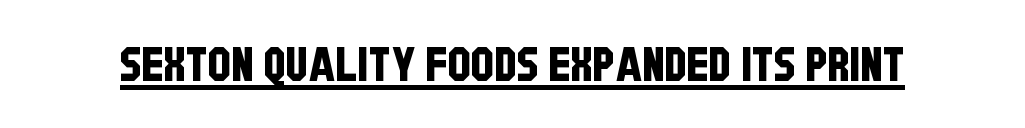
Q: Is the typeface a serif or a sans-serif typeface? A: Sans-serif.
Q: Is the text underlined? A: Yes.
Q: Is the spacing between letters normal or unusually wide? A: Normal.
Q: Width (condensed, normal, or wide)? A: Condensed.
Q: Stroke contrast? A: Low.
Q: x-height? A: Large.
Q: Monospaced? A: No.
